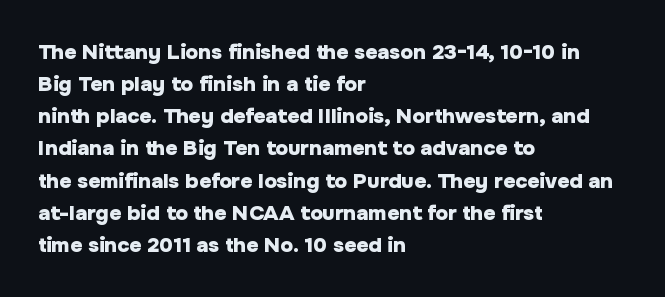
Q: Is the text bold? A: Yes.
Q: Is the text italic (slanted)? A: No, it is upright.
Q: Is the text underlined? A: No.
Q: How is the paragraph aligned? A: Left-aligned.
Q: Is the spacing between letters normal or unusually wide? A: Normal.
Q: Is the spacing between lines tight, normal or loose? A: Normal.
